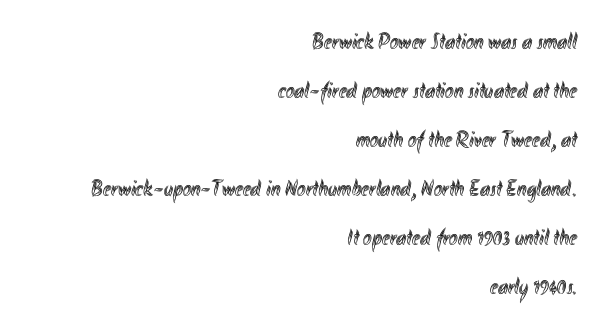
In CSS terms this would be text-align: right. The space beneath each line is pristine and unruled. Notice the wide empty band between every row — that's loose leading.
